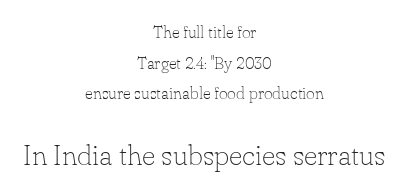
{"serif": "yes", "italic": "no", "bold": "no", "weight": "thin", "width": "normal", "stroke_contrast": "low", "x_height": "small", "monospaced": "no", "underline": "no", "align": "center", "line_spacing_ratio": 1.8, "letter_spacing": "normal", "letter_spacing_em": 0.0, "larger_block": "second", "size_ratio": 1.71, "glyph_px": 29}
